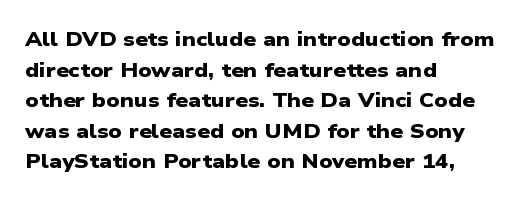
{"bold": "yes", "underline": "no", "align": "left", "line_spacing": "normal", "line_spacing_ratio": 1.53, "letter_spacing": "normal", "letter_spacing_em": 0.0, "glyph_px": 20}
